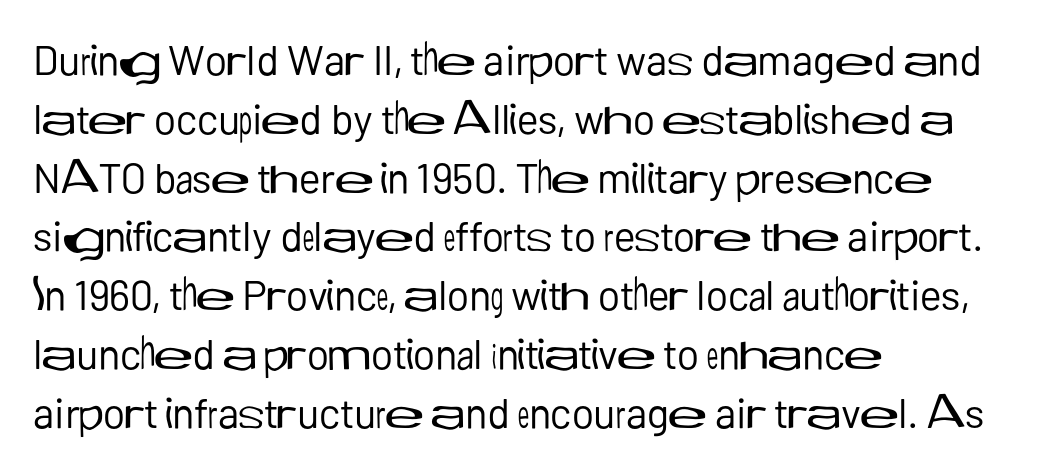
The image shows 42 px regular-weight sans-serif type, upright; set left-aligned, normal line spacing (1.4x), normal letter spacing, not underlined; low stroke contrast and a medium x-height.
